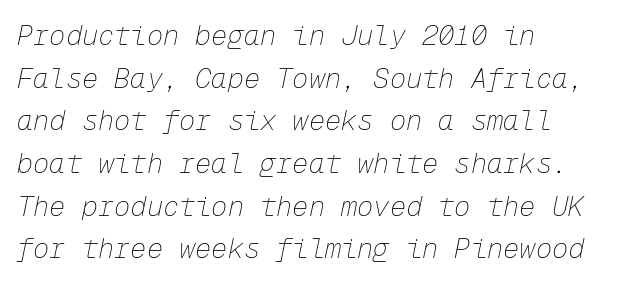
The image shows 27 px text type, italic (leaning right); set left-aligned, normal line spacing (1.58x), normal letter spacing, not underlined.
